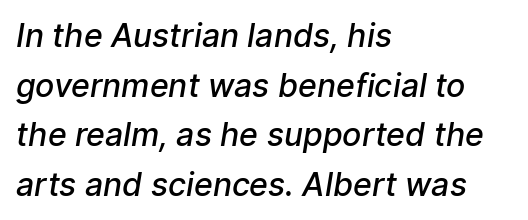
{"serif": "no", "bold": "semi", "weight": "semibold", "width": "normal", "stroke_contrast": "low", "x_height": "medium", "monospaced": "no", "underline": "no", "align": "left", "line_spacing": "normal", "line_spacing_ratio": 1.55, "letter_spacing": "normal", "letter_spacing_em": 0.0, "glyph_px": 32}
